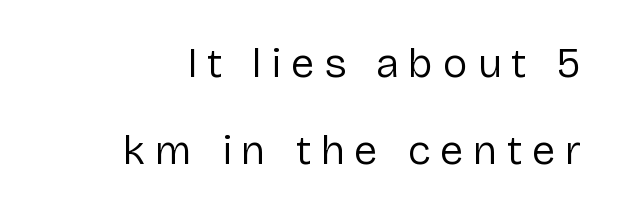
The image shows 42 px regular-weight sans-serif type, upright; set right-aligned, loose line spacing (2.08x), unusually wide letter spacing (+0.23 em), not underlined; low stroke contrast and a medium x-height.
